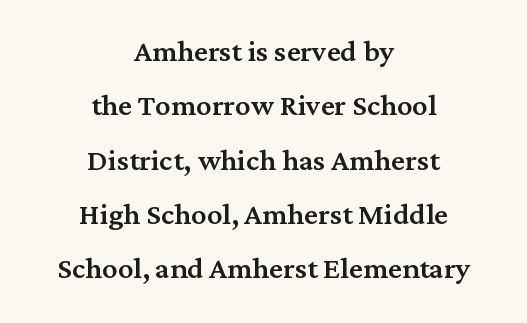
The face used here is proportionally spaced, like ordinary book or web type. Quick note: interline space is typical. The lines are quadded center. Default kerning and tracking; the words read as compact shapes.
